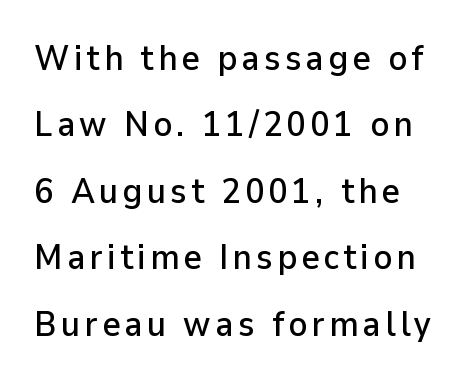
{"serif": "no", "italic": "no", "width": "normal", "stroke_contrast": "low", "x_height": "medium", "monospaced": "no", "underline": "no", "line_spacing": "loose", "line_spacing_ratio": 1.9, "glyph_px": 35}
